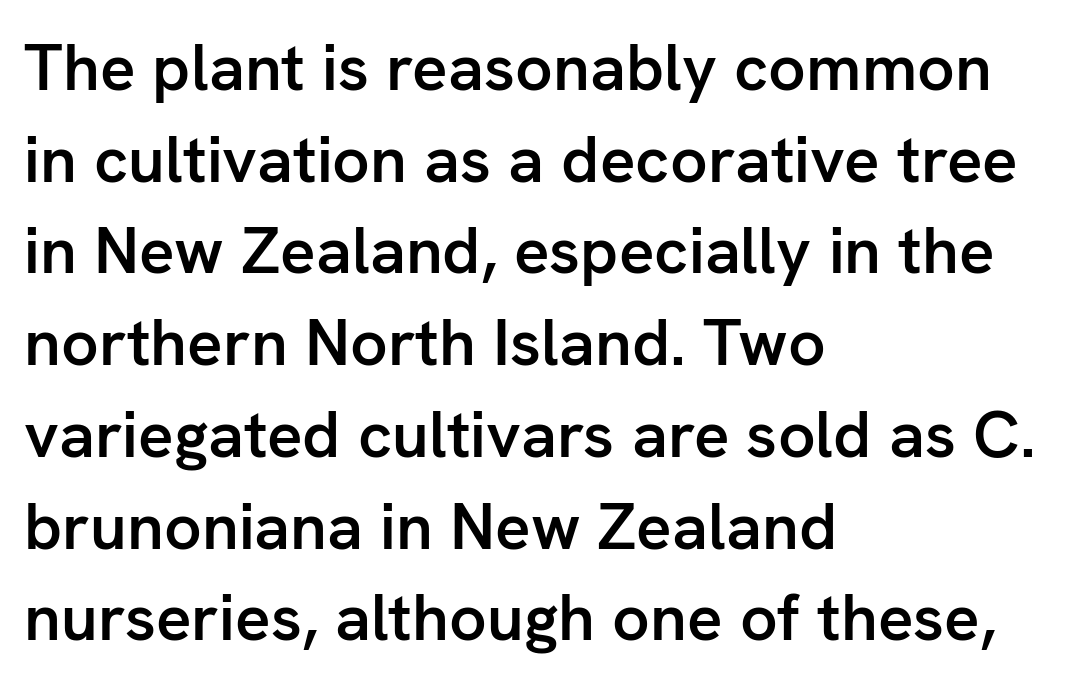
The image shows 66 px semibold sans-serif type, upright; set left-aligned, normal line spacing (1.39x), normal letter spacing, not underlined; low stroke contrast and a medium x-height.
